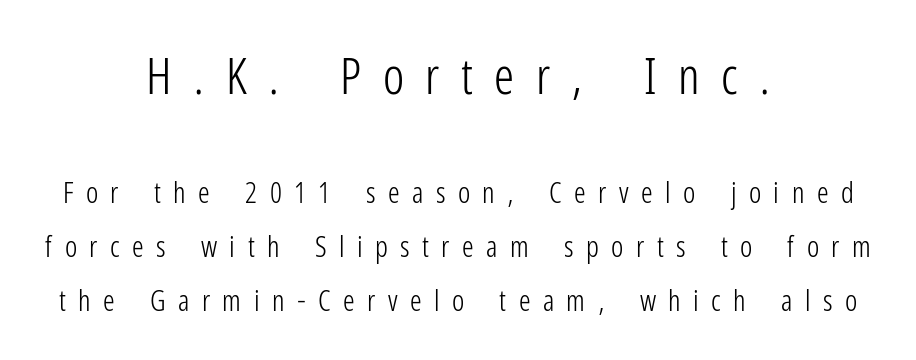
Caption: upper text group enlarged, lower text group reduced. Ascenders rise straight up at ninety degrees. Note: no serifs on the glyphs. Each letter keeps its own natural width here, so spacing adapts to shape. Caption: face not bold, strokes unweighted. Typeset on center — no edge is straight.
